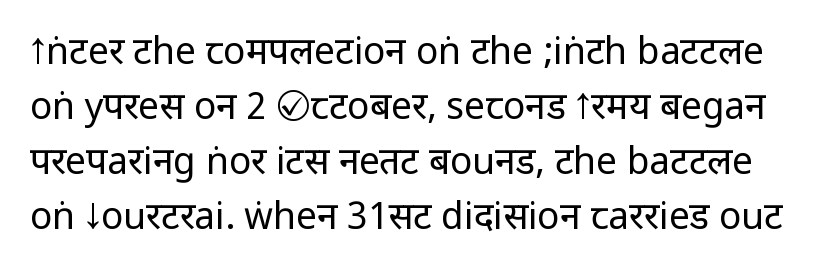
The image shows 37 px regular-weight, condensed sans-serif type, upright; set normal line spacing (1.49x), normal letter spacing, not underlined; low stroke contrast.
